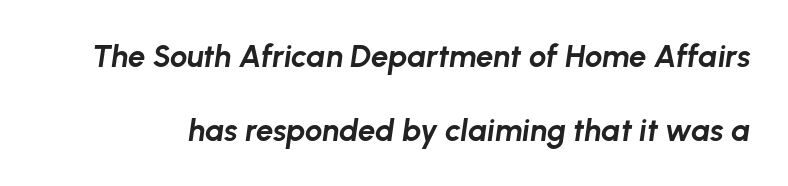
The image shows 31 px bold type, italic (leaning right); set loose line spacing (2.38x), normal letter spacing, not underlined; low stroke contrast and a medium x-height.
